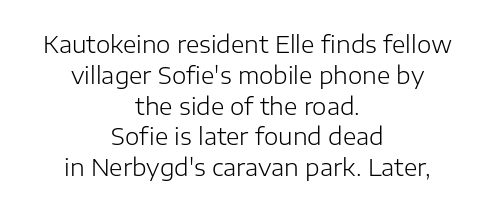
Q: Is the text bold? A: No.
Q: Is the text italic (slanted)? A: No, it is upright.
Q: Is the text underlined? A: No.
Q: How is the paragraph aligned? A: Centered.
Q: Is the spacing between letters normal or unusually wide? A: Normal.
Q: Is the spacing between lines tight, normal or loose? A: Normal.
